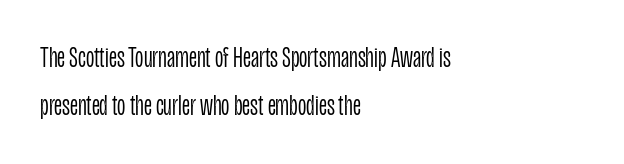
Upright lettering throughout. Does the copy run flush right? No — it runs flush left. The string is rendered with underlining switched off. A typesetter would call this leading conventional body-copy spacing. Summary of weight: not heavy and not bold. Characters follow at the spacing the type designer built in.
